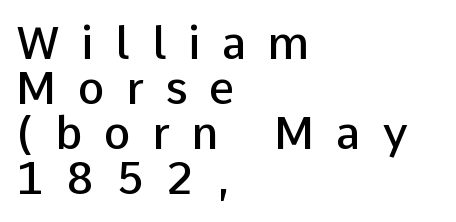
Q: Is the text bold? A: Semi-bold.
Q: Is the text italic (slanted)? A: No, it is upright.
Q: Is the typeface a serif or a sans-serif typeface? A: Sans-serif.
Q: Is the text underlined? A: No.
Q: How is the paragraph aligned? A: Left-aligned.
Q: Is the spacing between letters normal or unusually wide? A: Unusually wide.
Q: Is the spacing between lines tight, normal or loose? A: Tight.
Q: Width (condensed, normal, or wide)? A: Normal.
Q: Stroke contrast? A: Low.
Q: x-height? A: Medium.
Q: Monospaced? A: No.
